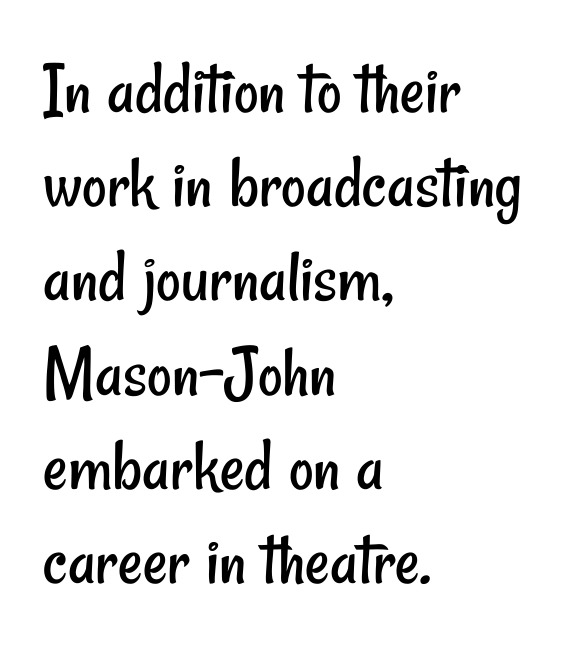
Character widths vary here, with narrow letters taking less room than wide ones. Serif or sans? Sans — the stroke terminals are bare. No word sits above an underline. Stroke mass is kept to a normal reading level or below. The rendering anchors every line to the left-hand side.
